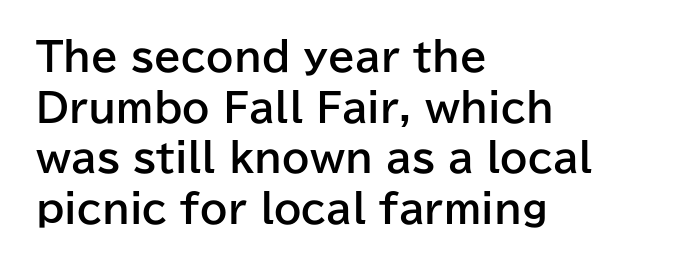
Q: Is the text bold? A: Yes.
Q: Is the text italic (slanted)? A: No, it is upright.
Q: Is the typeface a serif or a sans-serif typeface? A: Sans-serif.
Q: Is the text underlined? A: No.
Q: How is the paragraph aligned? A: Left-aligned.
Q: Is the spacing between letters normal or unusually wide? A: Normal.
Q: Is the spacing between lines tight, normal or loose? A: Normal.
Q: Width (condensed, normal, or wide)? A: Normal.
Q: Stroke contrast? A: Low.
Q: x-height? A: Medium.
Q: Monospaced? A: No.
